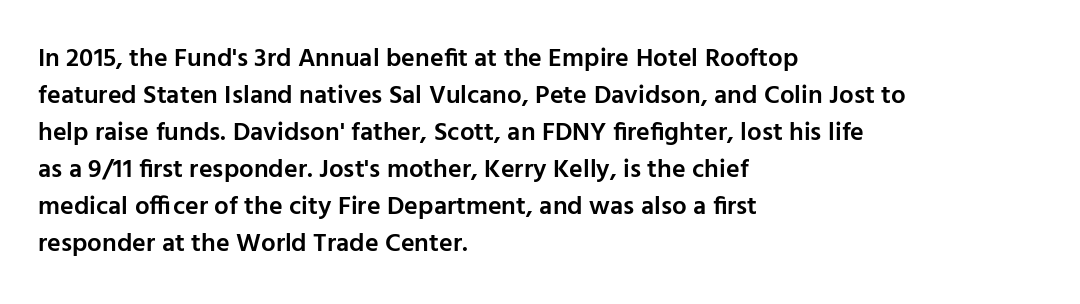
Successive baselines arrive at the customary interval. What weight is shown? A semibold, between regular and bold. The baseline area is clear. Compared with typical body copy, the letter spacing here is the same. When letters stand straight like this, we call the style roman or upright.
